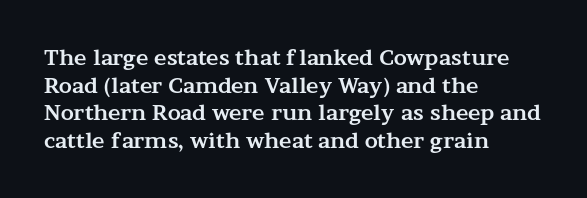
Normally led — the rows are evenly, conventionally spaced. Caption: standard tracking, unaltered. Check the space under the baseline: it is left empty. This sample is left-justified, so line endings fall wherever the words run out. These lines were composed using upright roman letters.
